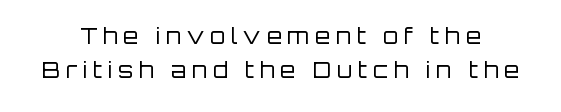
Look at the tracking — it's clearly loosened, letters drifting apart. Counters stay open thanks to moderate or lighter strokes. Rows of type keep a routine distance in the vertical direction. Descender tails drop into unmarked territory. When letters stand straight like this, we call the style roman or upright.
